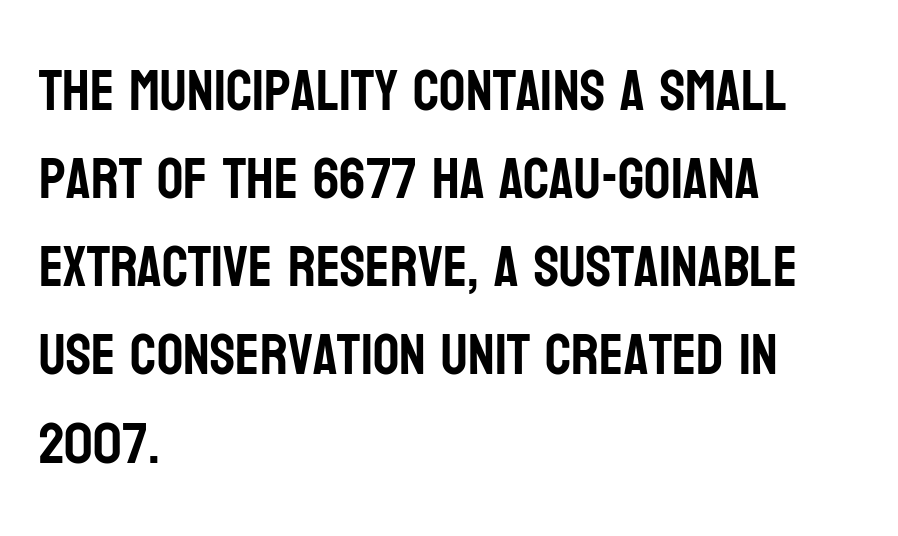
{"serif": "no", "italic": "no", "width": "condensed", "stroke_contrast": "low", "x_height": "large", "monospaced": "no", "underline": "no", "align": "left", "line_spacing": "normal", "line_spacing_ratio": 1.52, "letter_spacing": "normal", "letter_spacing_em": 0.0, "glyph_px": 58}
